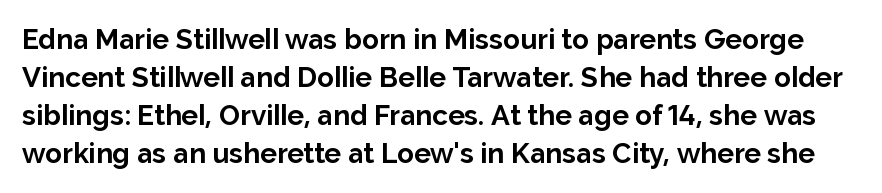
Students, note that the glyphs here touch the page at normal intervals. Whoever set this chose a conventional vertical rhythm. Observe the absence of serifs on each vertical stroke in this sample. This sample has the flowing, uneven cadence of proportional lettering. Characters remain perfectly vertical along every line.
